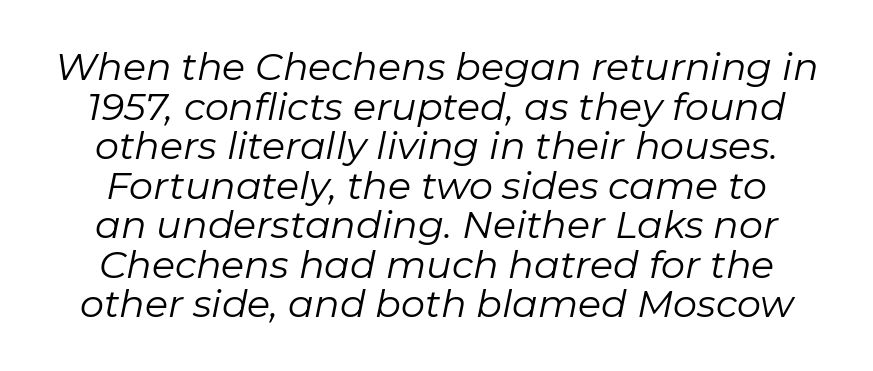
{"italic": "yes", "lean": "right", "slant_degrees": 11, "bold": "no", "weight": "regular", "width": "normal", "stroke_contrast": "low", "x_height": "medium", "monospaced": "no", "underline": "no", "line_spacing": "tight", "line_spacing_ratio": 1.04, "letter_spacing": "normal", "letter_spacing_em": 0.0, "glyph_px": 38}
